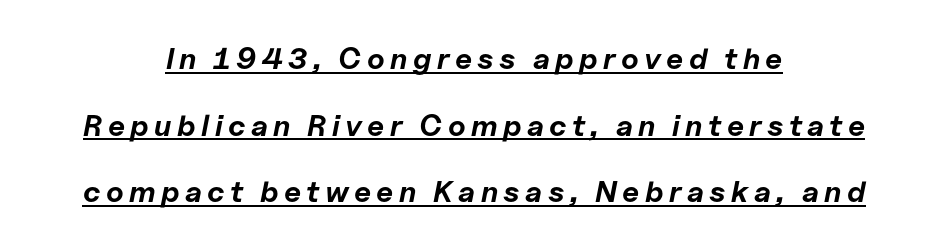
The image shows 30 px bold type, italic (leaning right); set centered, loose line spacing (2.22x), underlined; low stroke contrast and a medium x-height.
